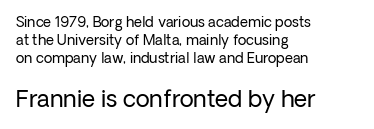
The image shows 23 px text type, upright; set left-aligned, normal line spacing (1.3x), normal letter spacing, not underlined; the second (bottom) block is 1.64x larger.
